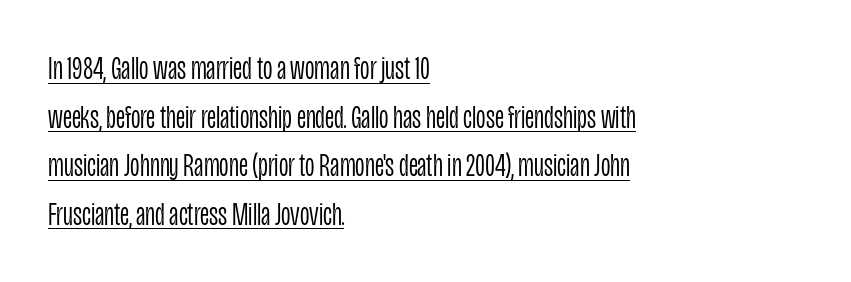
Heft: none added — not bold. Line beginnings align vertically; line endings do not. Posture: straight, roman, zero tilt. If you measured baseline to baseline, you'd find a middling distance. What stands out about the letter spacing? Nothing — it is the standard amount. Examine the stroke ends and you'll find no serifs.
